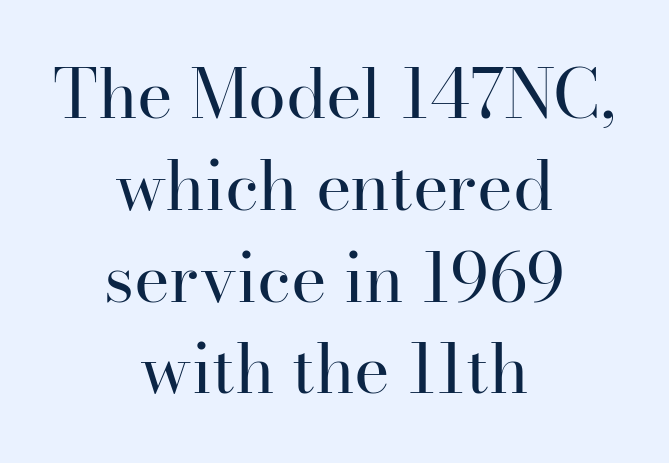
This sample is center-justified, so both line endings float freely. Plain, unruled lines of type. A quiet, ordinary-to-light weight characterises the typeface. In terms of letterform style, serifs are clearly present. The face used here is rendered with its standard letterfit.
